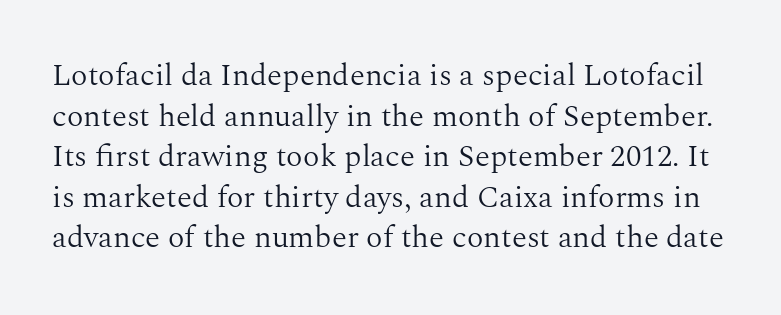
The image shows 31 px light serif type, upright; set normal line spacing (1.31x), normal letter spacing, not underlined; medium stroke contrast and a medium x-height.
